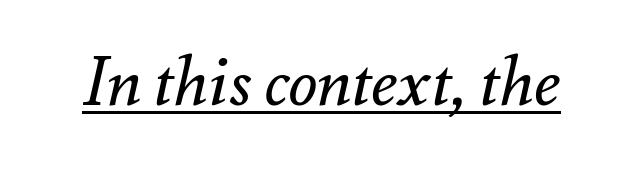
Q: Is the text bold? A: No.
Q: Is the text italic (slanted)? A: Yes, it leans right by about 12 degrees.
Q: Is the text underlined? A: Yes.
Q: Is the spacing between letters normal or unusually wide? A: Normal.
Q: Width (condensed, normal, or wide)? A: Normal.
Q: Stroke contrast? A: Medium.
Q: x-height? A: Small.
Q: Monospaced? A: No.
